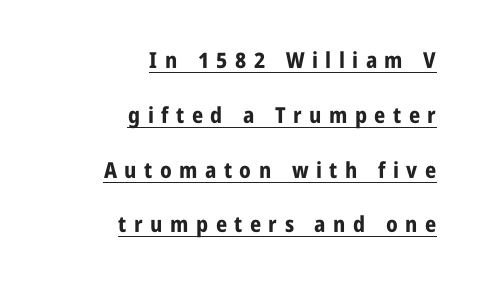
The image shows 22 px bold type, upright; set right-aligned, loose line spacing (2.49x), unusually wide letter spacing (+0.34 em), underlined.
